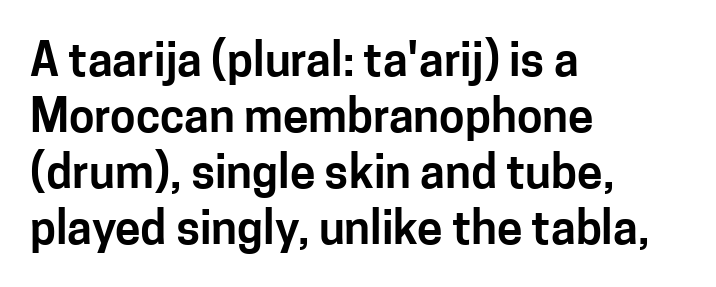
Proportional: the letters do not fall into vertical columns. The words here are not underlined. Italic? Not at all — the glyphs are vertical. The glyphs in this specimen are sans serif. Standard letterfit; no display-style spreading of the glyphs.
